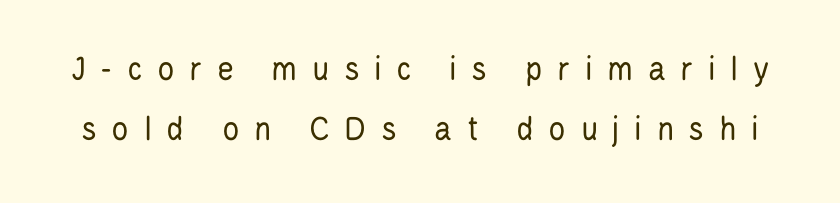
Q: Is the text bold? A: No.
Q: Is the text italic (slanted)? A: No, it is upright.
Q: Is the typeface a serif or a sans-serif typeface? A: Sans-serif.
Q: Is the text underlined? A: No.
Q: Is the spacing between letters normal or unusually wide? A: Unusually wide.
Q: Is the spacing between lines tight, normal or loose? A: Normal.
Q: Width (condensed, normal, or wide)? A: Condensed.
Q: Stroke contrast? A: Low.
Q: x-height? A: Large.
Q: Monospaced? A: No.
